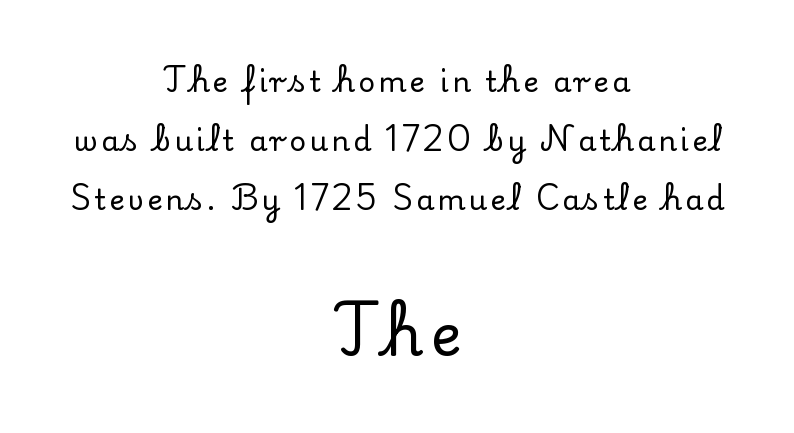
Q: Is the text italic (slanted)? A: No, it is upright.
Q: Is the typeface a serif or a sans-serif typeface? A: Serif.
Q: Is the text underlined? A: No.
Q: How is the paragraph aligned? A: Centered.
Q: Is the spacing between lines tight, normal or loose? A: Loose.
Q: Which block of text is set in a larger size, the first (top) or the second (bottom)? A: The second (bottom) one.
Q: Width (condensed, normal, or wide)? A: Normal.
Q: Stroke contrast? A: Low.
Q: x-height? A: Small.
Q: Monospaced? A: No.
